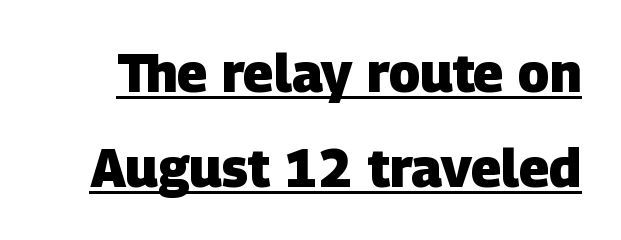
{"serif": "no", "bold": "yes", "weight": "heavy", "width": "normal", "stroke_contrast": "low", "x_height": "large", "monospaced": "no", "underline": "yes", "line_spacing_ratio": 1.8, "letter_spacing": "normal", "letter_spacing_em": 0.0, "glyph_px": 53}
